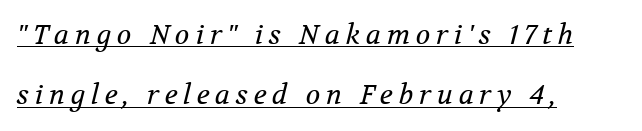
Looking at the ascenders, they clearly lean. Regarding leading, the lines here are spaced well apart. Is the letter spacing exaggerated? Yes — the characters are pushed far apart. Quick note: underline on. Reading down the block, your eye returns to a fixed left position each line. Weight class: somewhere from thin through regular.
